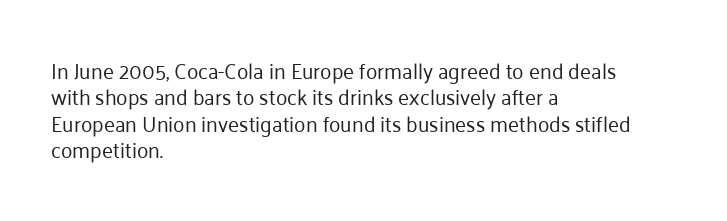
Q: Is the text bold? A: No.
Q: Is the text italic (slanted)? A: No, it is upright.
Q: Is the text underlined? A: No.
Q: How is the paragraph aligned? A: Left-aligned.
Q: Is the spacing between letters normal or unusually wide? A: Normal.
Q: Is the spacing between lines tight, normal or loose? A: Normal.
